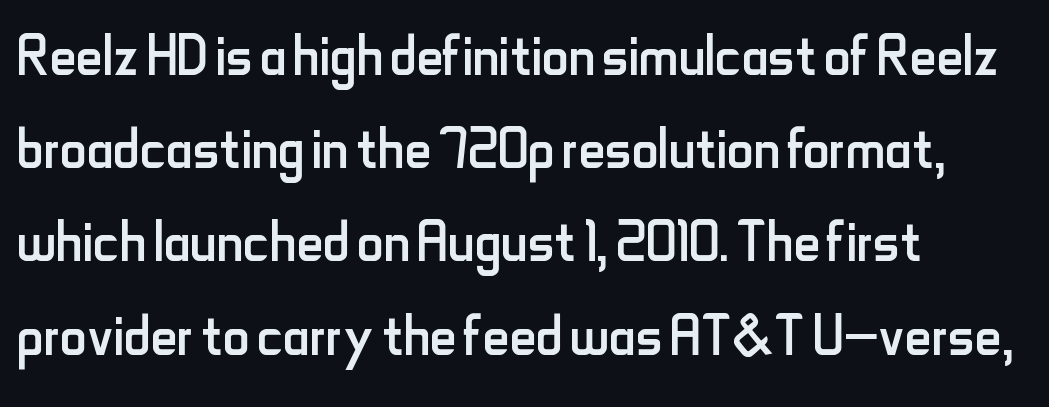
Q: Is the text bold? A: No.
Q: Is the text italic (slanted)? A: No, it is upright.
Q: Is the typeface a serif or a sans-serif typeface? A: Sans-serif.
Q: Is the text underlined? A: No.
Q: How is the paragraph aligned? A: Left-aligned.
Q: Is the spacing between letters normal or unusually wide? A: Normal.
Q: Is the spacing between lines tight, normal or loose? A: Normal.
Q: Width (condensed, normal, or wide)? A: Condensed.
Q: Stroke contrast? A: Low.
Q: x-height? A: Small.
Q: Monospaced? A: No.
